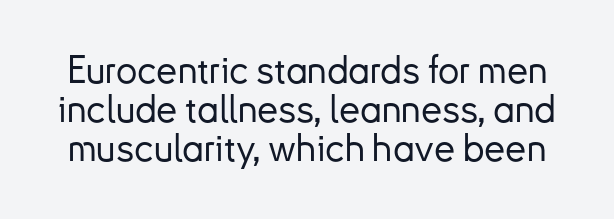
Q: Is the text italic (slanted)? A: No, it is upright.
Q: Is the typeface a serif or a sans-serif typeface? A: Sans-serif.
Q: Is the text underlined? A: No.
Q: Is the spacing between letters normal or unusually wide? A: Normal.
Q: Is the spacing between lines tight, normal or loose? A: Tight.
Q: Width (condensed, normal, or wide)? A: Normal.
Q: Stroke contrast? A: Low.
Q: x-height? A: Small.
Q: Monospaced? A: No.
